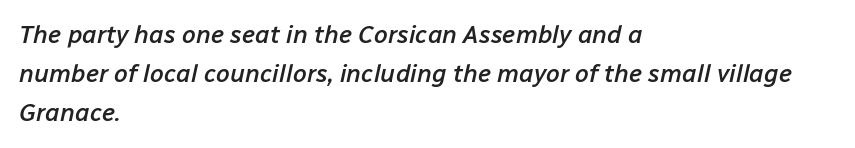
Alignment: flush left. Stems and bowls a touch heavier than normal — semibold. What stands out about the letter spacing? Nothing — it is the standard amount. In terms of posture, this sample is oblique.
